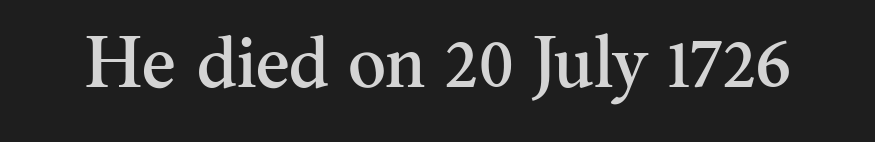
{"serif": "yes", "italic": "no", "width": "normal", "stroke_contrast": "medium", "x_height": "small", "monospaced": "no", "underline": "no", "letter_spacing": "normal", "letter_spacing_em": 0.0, "glyph_px": 72}
